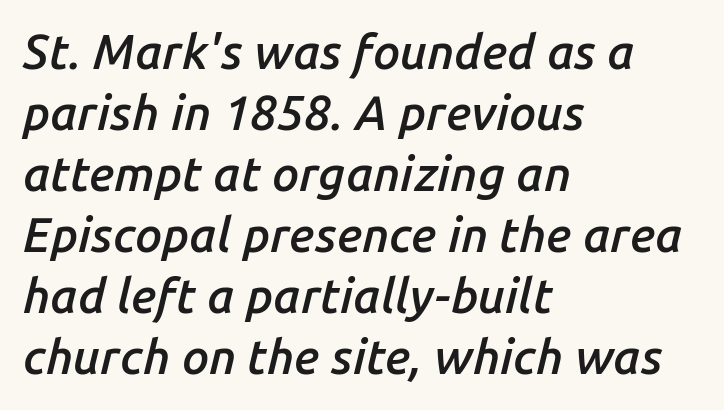
{"italic": "yes", "lean": "right", "slant_degrees": 14, "bold": "semi", "weight": "semibold", "width": "normal", "stroke_contrast": "low", "x_height": "medium", "monospaced": "no", "underline": "no", "align": "left", "line_spacing": "normal", "line_spacing_ratio": 1.27, "letter_spacing": "normal", "letter_spacing_em": 0.0, "glyph_px": 48}
